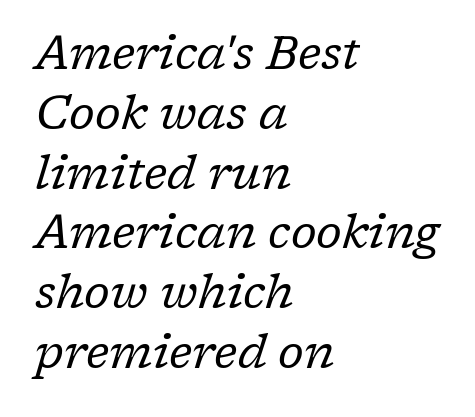
Q: Is the text bold? A: No.
Q: Is the text italic (slanted)? A: Yes, it leans right by about 17 degrees.
Q: Is the typeface a serif or a sans-serif typeface? A: Serif.
Q: Is the text underlined? A: No.
Q: How is the paragraph aligned? A: Left-aligned.
Q: Is the spacing between letters normal or unusually wide? A: Normal.
Q: Is the spacing between lines tight, normal or loose? A: Normal.
Q: Width (condensed, normal, or wide)? A: Normal.
Q: Stroke contrast? A: Low.
Q: x-height? A: Medium.
Q: Monospaced? A: No.
